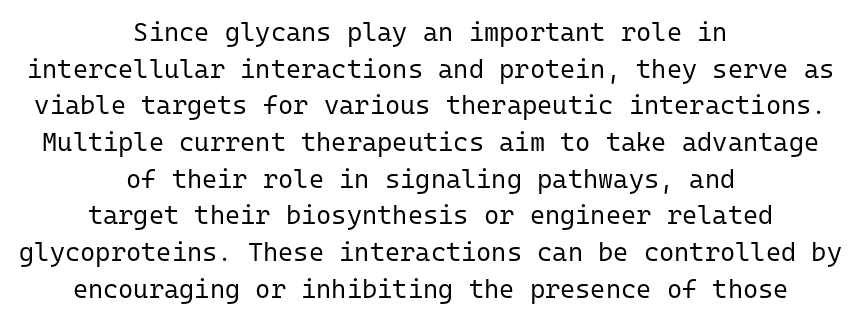
The passage shown is not bold in any degree. If you drew a line through each stem, it would be perfectly vertical. Typeset on center — no edge is straight. In terms of leading, this rendering sits right in the middle. Type without underlining.
